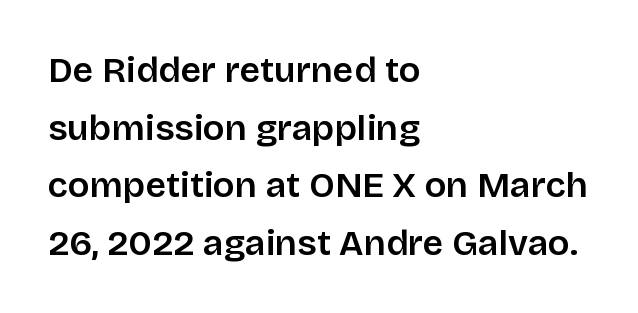
The image shows 36 px sans-serif type, upright; set left-aligned, normal line spacing (1.6x), normal letter spacing, not underlined; low stroke contrast and a large x-height.
